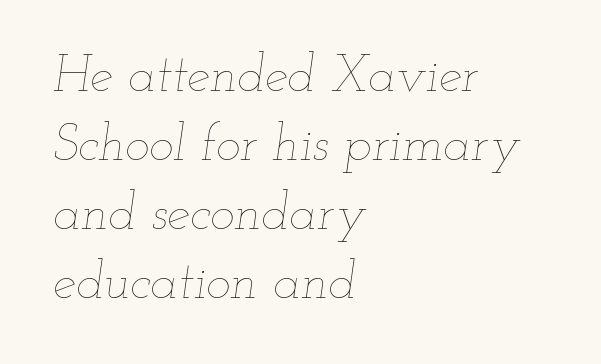
{"italic": "yes", "lean": "right", "slant_degrees": 12, "bold": "no", "weight": "thin", "width": "wide", "stroke_contrast": "low", "x_height": "small", "monospaced": "no", "underline": "no", "align": "left", "line_spacing": "normal", "line_spacing_ratio": 1.33, "letter_spacing": "normal", "letter_spacing_em": 0.0, "glyph_px": 52}
